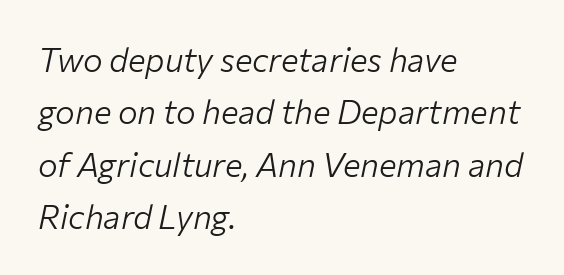
{"italic": "yes", "lean": "right", "slant_degrees": 12, "bold": "no", "weight": "light", "width": "normal", "stroke_contrast": "low", "x_height": "medium", "monospaced": "no", "underline": "no", "align": "left", "line_spacing": "normal", "line_spacing_ratio": 1.59, "letter_spacing": "normal", "letter_spacing_em": 0.0, "glyph_px": 33}
